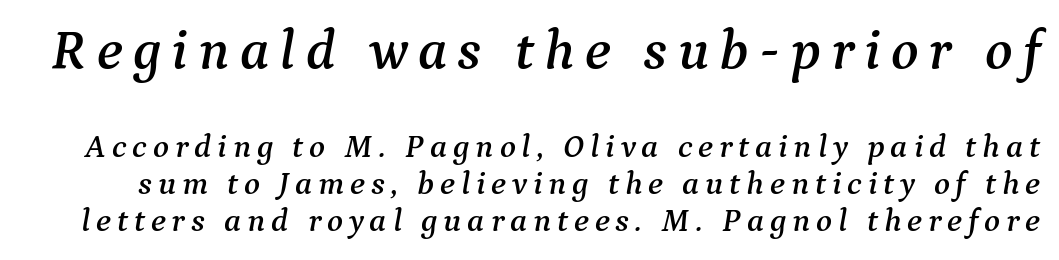
The image shows 57 px serif type, italic (leaning right); set tight line spacing (1.12x), not underlined; the first (top) block is 1.73x larger; medium stroke contrast and a medium x-height.
